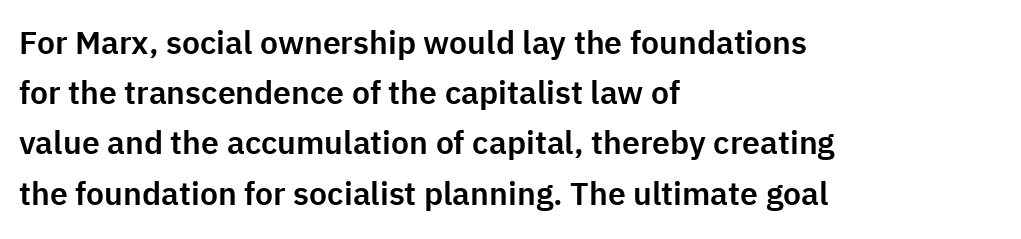
Q: Is the text italic (slanted)? A: No, it is upright.
Q: Is the typeface a serif or a sans-serif typeface? A: Sans-serif.
Q: Is the text underlined? A: No.
Q: How is the paragraph aligned? A: Left-aligned.
Q: Is the spacing between letters normal or unusually wide? A: Normal.
Q: Is the spacing between lines tight, normal or loose? A: Normal.
Q: Width (condensed, normal, or wide)? A: Normal.
Q: Stroke contrast? A: Low.
Q: x-height? A: Medium.
Q: Monospaced? A: No.
